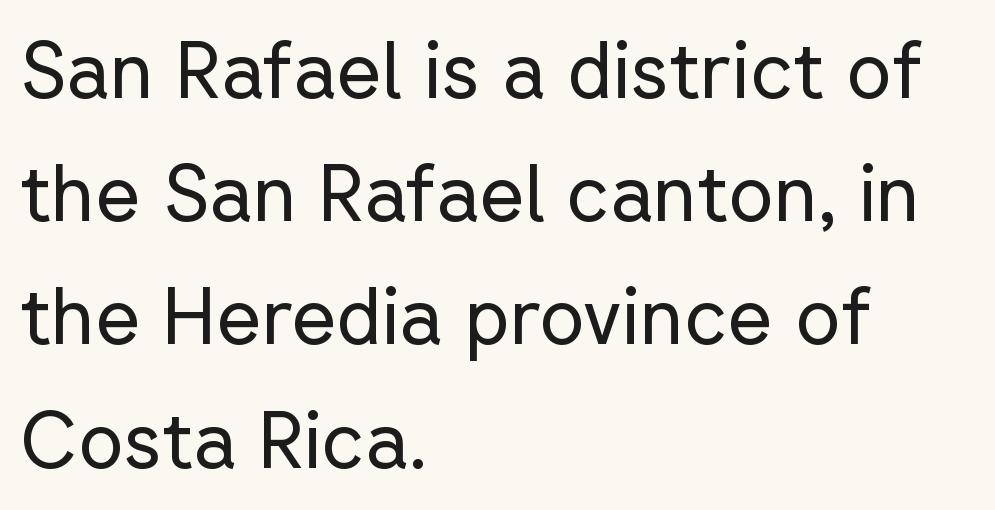
The image shows 78 px regular-weight sans-serif type, upright; set left-aligned, normal line spacing (1.58x), normal letter spacing, not underlined; low stroke contrast and a medium x-height.
